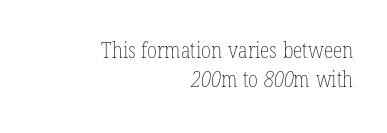
{"bold": "no", "underline": "no", "align": "right", "line_spacing": "normal", "line_spacing_ratio": 1.32, "letter_spacing": "normal", "letter_spacing_em": 0.0, "glyph_px": 22}
